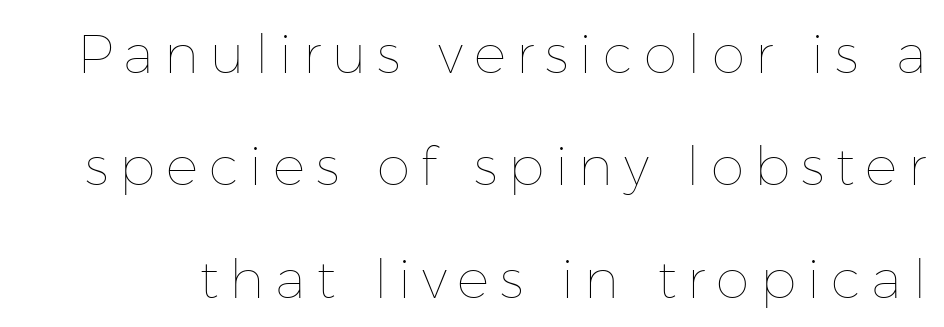
Check the space under the baseline: it is left empty. No heavy texture on the line: the type isn't bold. Whoever set this chose breathing room over compactness in the vertical rhythm. The passage shown is typed in a proportional face where columns would drift.
